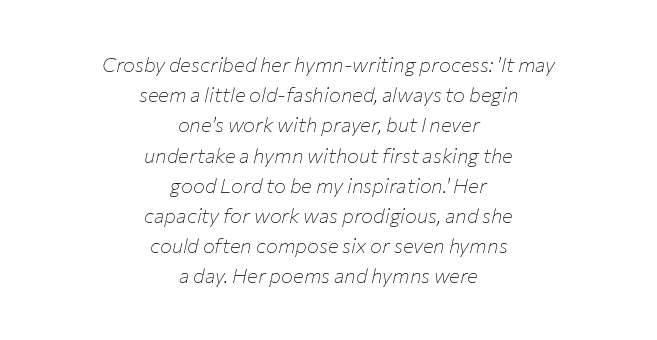
{"italic": "yes", "lean": "right", "slant_degrees": 12, "bold": "no", "underline": "no", "align": "center", "line_spacing": "normal", "line_spacing_ratio": 1.51, "letter_spacing": "normal", "letter_spacing_em": 0.0, "glyph_px": 20}
